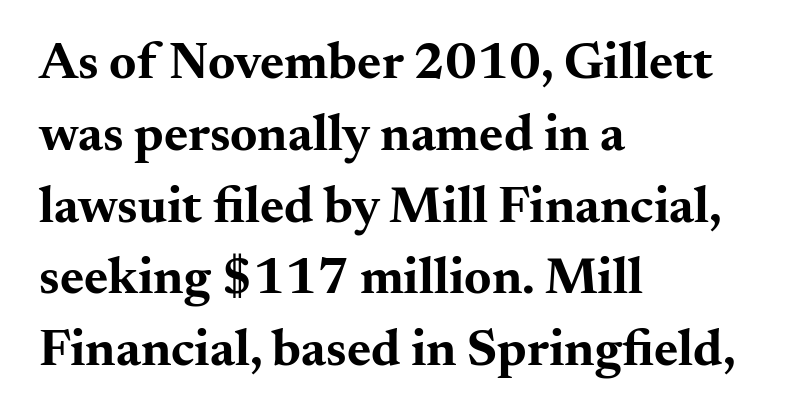
{"serif": "yes", "italic": "no", "bold": "yes", "weight": "bold", "width": "wide", "stroke_contrast": "medium", "x_height": "small", "monospaced": "no", "underline": "no", "align": "left", "line_spacing": "normal", "line_spacing_ratio": 1.38, "letter_spacing": "normal", "letter_spacing_em": 0.0, "glyph_px": 52}
